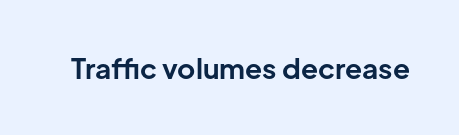
{"serif": "no", "italic": "no", "bold": "yes", "weight": "bold", "width": "normal", "stroke_contrast": "low", "x_height": "medium", "monospaced": "no", "underline": "no", "letter_spacing": "normal", "letter_spacing_em": 0.0, "glyph_px": 28}
